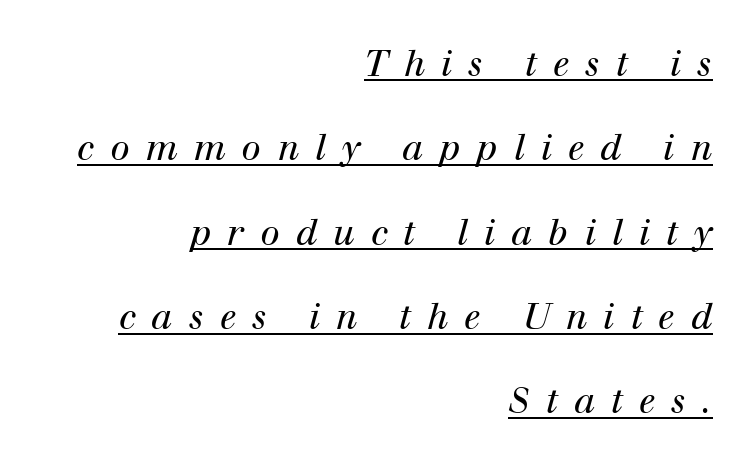
The image shows 35 px regular-weight serif type, italic (leaning right); set right-aligned, loose line spacing (2.41x), unusually wide letter spacing (+0.46 em), underlined; high stroke contrast and a medium x-height.
